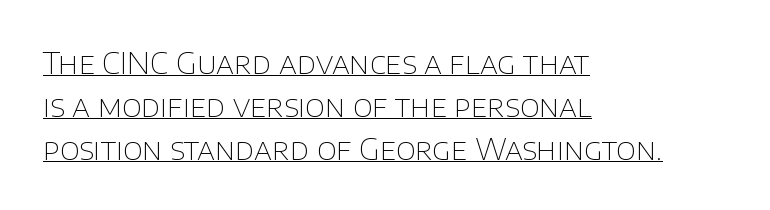
The image shows 30 px thin sans-serif type, upright; set left-aligned, normal line spacing (1.43x), normal letter spacing, underlined; low stroke contrast and a large x-height.
